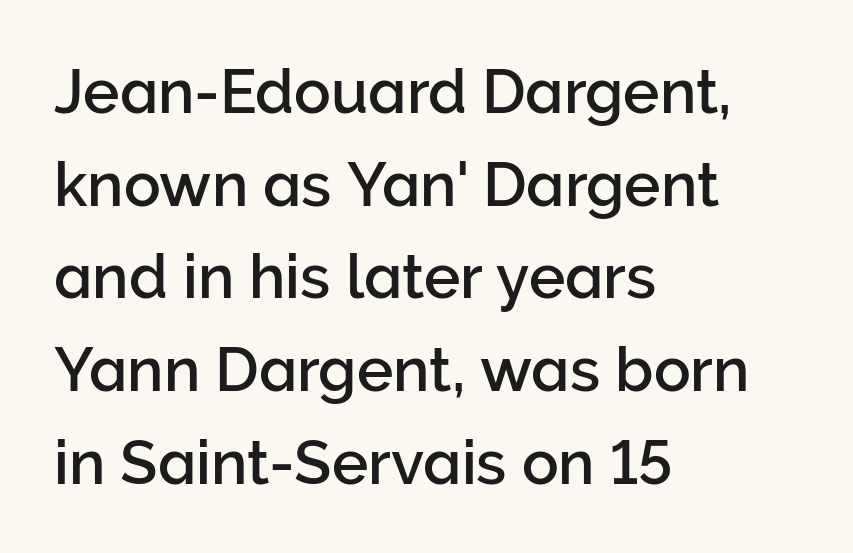
Think of a printed novel: that variable character pitch is what you see here. Each letter's strokes conclude bluntly, with no projecting serifs. Glyph-to-glyph distance matches everyday printed text. The compositor pushed each line to the left boundary.
